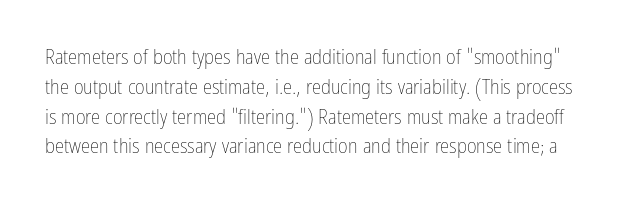
Q: Is the text bold? A: No.
Q: Is the text italic (slanted)? A: No, it is upright.
Q: Is the text underlined? A: No.
Q: Is the spacing between letters normal or unusually wide? A: Normal.
Q: Is the spacing between lines tight, normal or loose? A: Normal.
